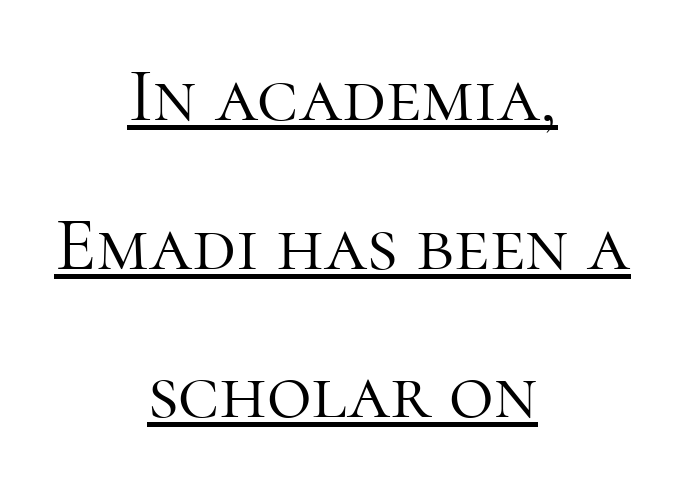
The image shows 77 px light serif type, upright; set centered, loose line spacing (1.93x), normal letter spacing, underlined; high stroke contrast and a medium x-height.
